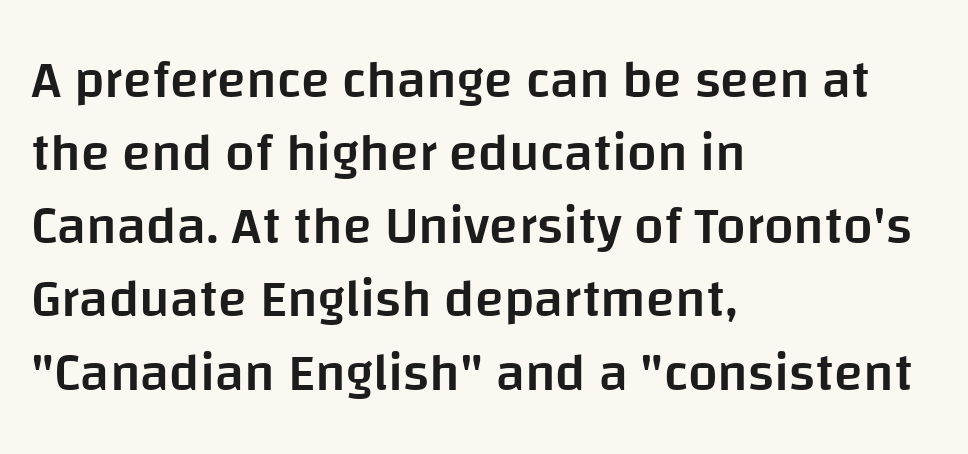
{"serif": "no", "italic": "no", "bold": "semi", "weight": "semibold", "width": "normal", "stroke_contrast": "low", "x_height": "large", "monospaced": "no", "underline": "no", "align": "left", "line_spacing": "normal", "line_spacing_ratio": 1.38, "letter_spacing": "normal", "letter_spacing_em": 0.0, "glyph_px": 53}
